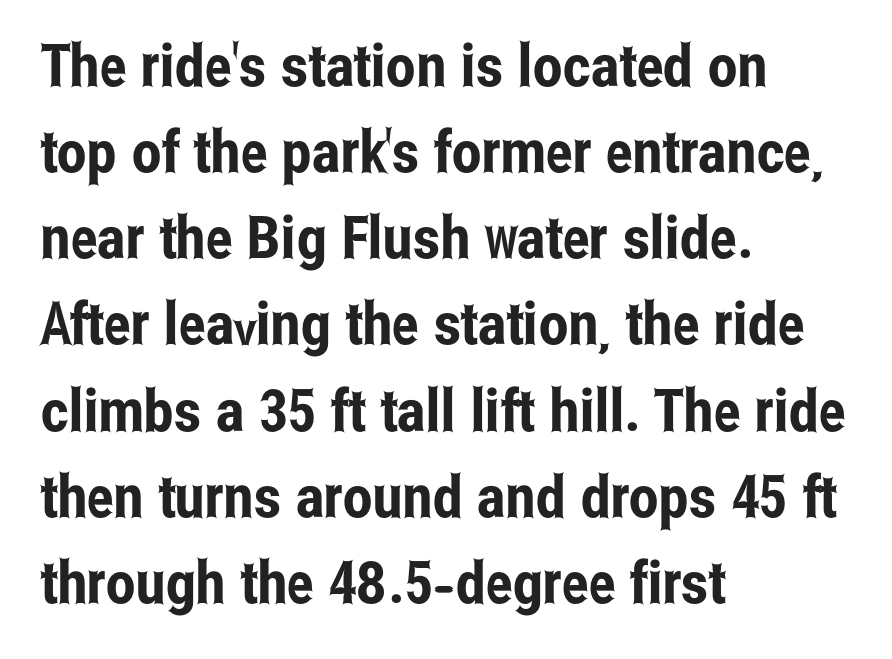
Regular leading. This sample is left-justified, so line endings fall wherever the words run out. The strip under each line holds only bare page. The letters advance in unequal steps, a hallmark of proportional type. Type style note: lacks serifs. Short note: letters normally spaced.
